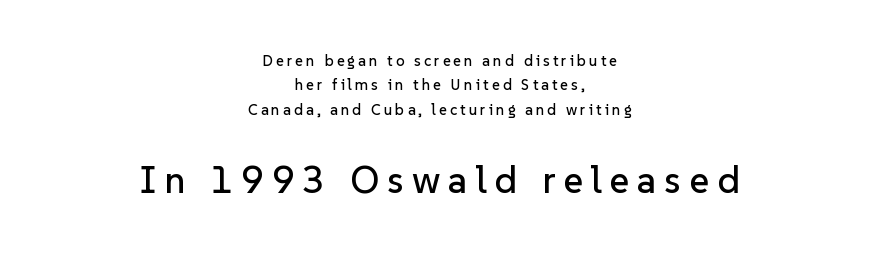
The image shows 38 px sans-serif type, upright; set centered, normal line spacing (1.63x), unusually wide letter spacing (+0.21 em), not underlined; the second (bottom) block is 2.53x larger; low stroke contrast and a medium x-height.
